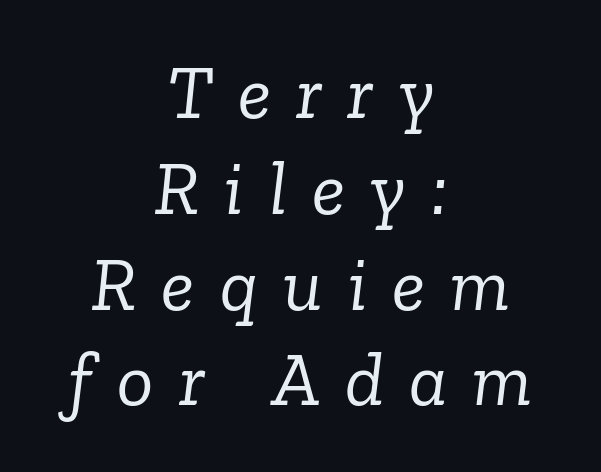
{"serif": "yes", "italic": "yes", "lean": "right", "slant_degrees": 6, "bold": "no", "weight": "light", "width": "normal", "stroke_contrast": "low", "x_height": "medium", "monospaced": "no", "underline": "no", "align": "center", "line_spacing": "normal", "line_spacing_ratio": 1.26, "letter_spacing": "wide", "letter_spacing_em": 0.33, "glyph_px": 76}
